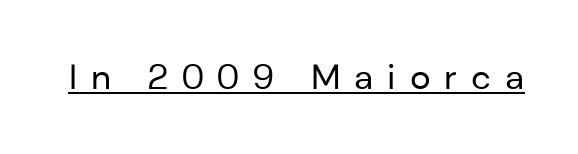
{"serif": "no", "italic": "no", "bold": "no", "weight": "regular", "width": "normal", "stroke_contrast": "low", "x_height": "medium", "monospaced": "no", "underline": "yes", "letter_spacing": "wide", "letter_spacing_em": 0.4, "glyph_px": 35}
